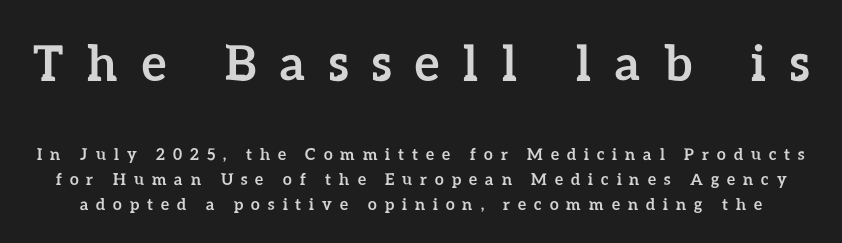
The image shows 48 px semibold type, upright; set normal line spacing (1.57x), unusually wide letter spacing (+0.5 em), not underlined; the first (top) block is 3.0x larger; low stroke contrast and a medium x-height.
